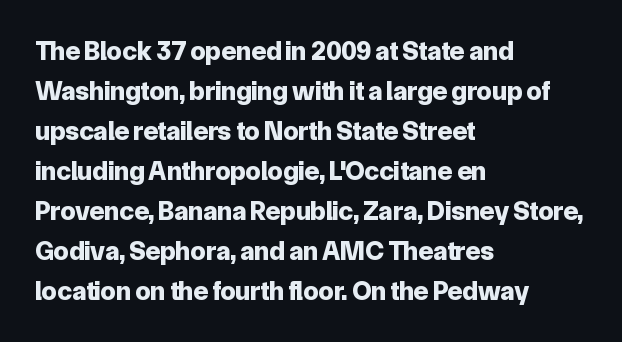
A student would call this left alignment; a typographer would say flush left, rag right. Lines of text with bare space underneath. Does the weight exceed regular? Yes, all the way to bold. Posture: vertical. The rows are spaced the way most documents space them. In terms of letterspacing, this is plain default setting.
